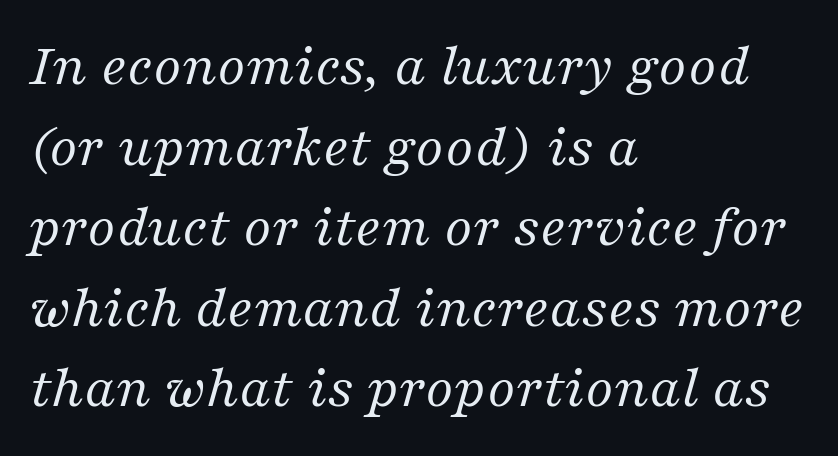
The image shows 61 px regular-weight serif type, italic (leaning right); set left-aligned, normal line spacing (1.32x), normal letter spacing, not underlined; medium stroke contrast and a medium x-height.
